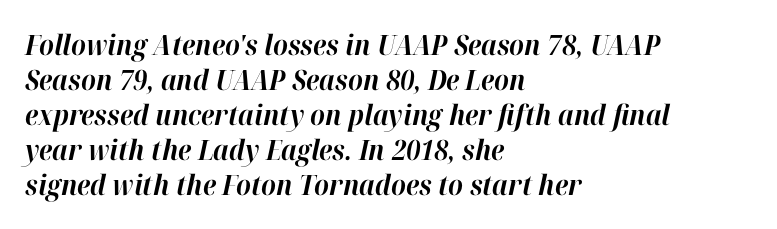
The image shows 28 px bold type, italic (leaning right); set left-aligned, normal line spacing (1.25x), normal letter spacing, not underlined; high stroke contrast and a medium x-height.
